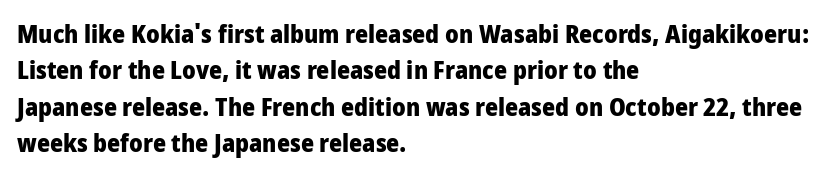
Q: Is the text bold? A: Yes.
Q: Is the text italic (slanted)? A: No, it is upright.
Q: Is the text underlined? A: No.
Q: How is the paragraph aligned? A: Left-aligned.
Q: Is the spacing between letters normal or unusually wide? A: Normal.
Q: Is the spacing between lines tight, normal or loose? A: Normal.
